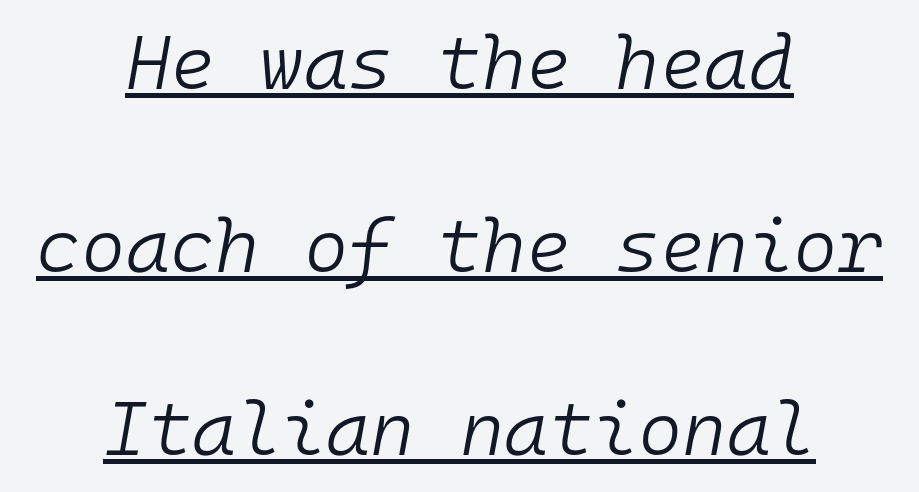
The image shows 76 px light type, italic (leaning right), monospaced; set centered, loose line spacing (2.41x), normal letter spacing, underlined; low stroke contrast and a medium x-height.
